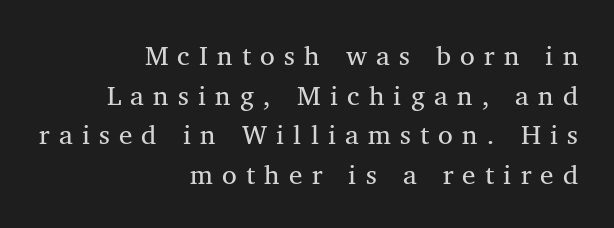
Q: Is the text bold? A: No.
Q: Is the text underlined? A: No.
Q: How is the paragraph aligned? A: Right-aligned.
Q: Is the spacing between letters normal or unusually wide? A: Unusually wide.
Q: Is the spacing between lines tight, normal or loose? A: Normal.
